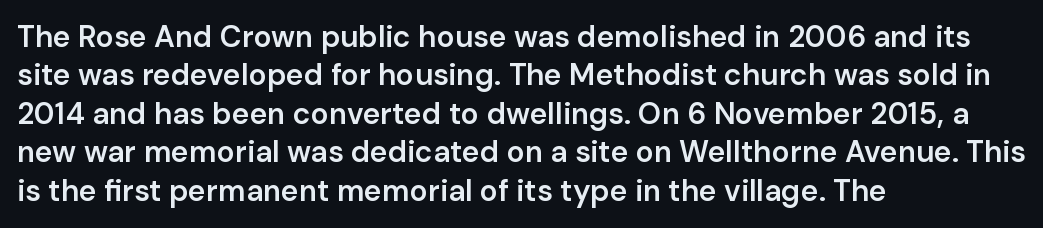
{"serif": "no", "italic": "no", "bold": "semi", "weight": "semibold", "width": "normal", "stroke_contrast": "low", "x_height": "medium", "monospaced": "no", "underline": "no", "align": "left", "line_spacing": "normal", "line_spacing_ratio": 1.28, "letter_spacing": "normal", "letter_spacing_em": 0.0, "glyph_px": 30}
